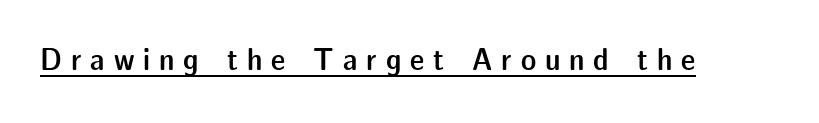
Q: Is the text bold? A: Semi-bold.
Q: Is the text italic (slanted)? A: No, it is upright.
Q: Is the typeface a serif or a sans-serif typeface? A: Sans-serif.
Q: Is the text underlined? A: Yes.
Q: Is the spacing between letters normal or unusually wide? A: Unusually wide.
Q: Width (condensed, normal, or wide)? A: Normal.
Q: Stroke contrast? A: Low.
Q: x-height? A: Medium.
Q: Monospaced? A: No.
